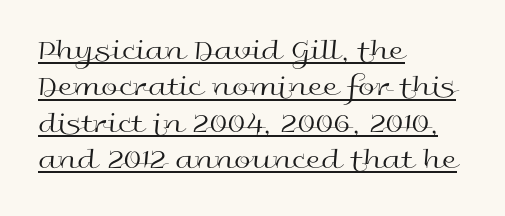
{"serif": "no", "italic": "no", "bold": "no", "weight": "regular", "width": "wide", "x_height": "medium", "monospaced": "no", "underline": "yes", "align": "left", "line_spacing_ratio": 1.21, "letter_spacing": "normal", "letter_spacing_em": 0.0, "glyph_px": 30}
